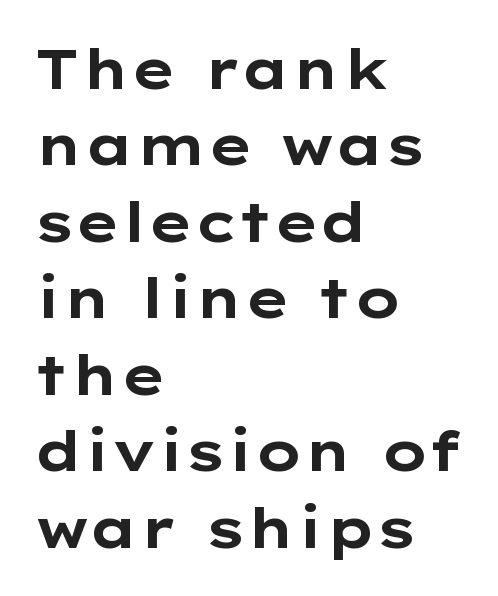
{"serif": "no", "italic": "no", "bold": "yes", "weight": "bold", "width": "wide", "stroke_contrast": "low", "x_height": "medium", "monospaced": "no", "underline": "no", "align": "left", "line_spacing": "normal", "line_spacing_ratio": 1.39, "letter_spacing": "normal", "letter_spacing_em": 0.0, "glyph_px": 55}
